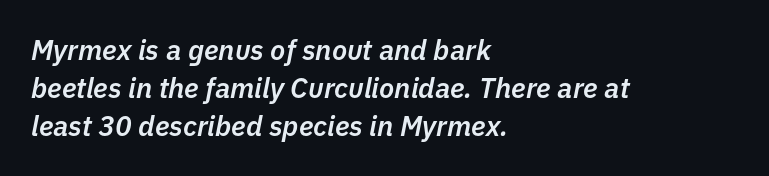
Q: Is the text bold? A: Semi-bold.
Q: Is the text italic (slanted)? A: Yes, it leans right by about 11 degrees.
Q: Is the text underlined? A: No.
Q: How is the paragraph aligned? A: Left-aligned.
Q: Is the spacing between letters normal or unusually wide? A: Normal.
Q: Is the spacing between lines tight, normal or loose? A: Normal.
Q: Width (condensed, normal, or wide)? A: Normal.
Q: Stroke contrast? A: Low.
Q: x-height? A: Medium.
Q: Monospaced? A: No.
